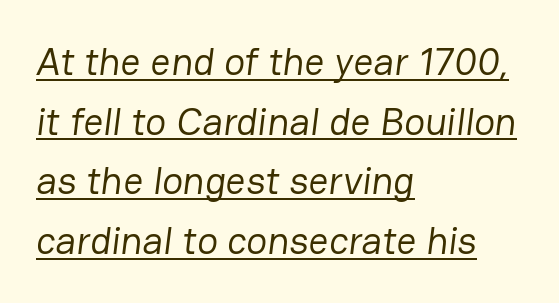
Q: Is the text bold? A: No.
Q: Is the typeface a serif or a sans-serif typeface? A: Sans-serif.
Q: Is the text underlined? A: Yes.
Q: How is the paragraph aligned? A: Left-aligned.
Q: Is the spacing between letters normal or unusually wide? A: Normal.
Q: Is the spacing between lines tight, normal or loose? A: Normal.
Q: Width (condensed, normal, or wide)? A: Normal.
Q: Stroke contrast? A: Low.
Q: x-height? A: Medium.
Q: Monospaced? A: No.
